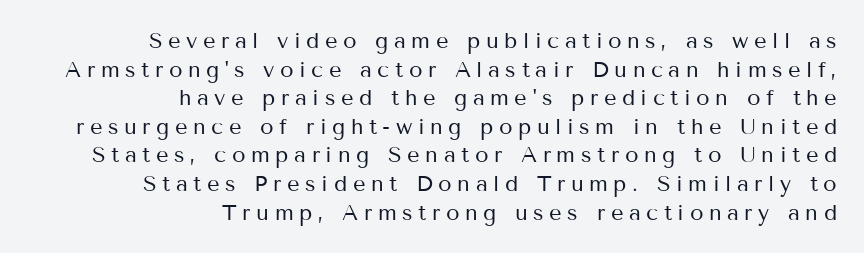
{"italic": "no", "bold": "no", "underline": "no", "align": "right", "line_spacing": "normal", "line_spacing_ratio": 1.3, "letter_spacing": "wide", "letter_spacing_em": 0.25, "glyph_px": 22}
